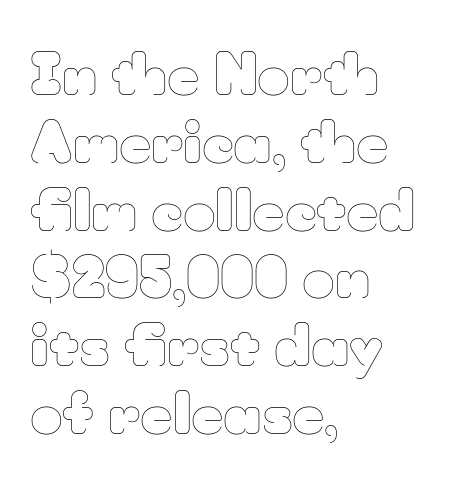
The image shows 56 px thin type, upright; set left-aligned, line spacing 1.21x, normal letter spacing, not underlined; low stroke contrast and a small x-height.
